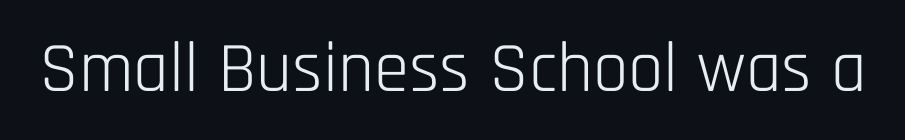
Note the varied advance widths — an 'i' is clearly narrower than an 'm'. Font category for this specimen: sans-serif. How are the letters spaced? Ordinarily, with no added tracking. Letters rest on an invisible, unmarked baseline.
